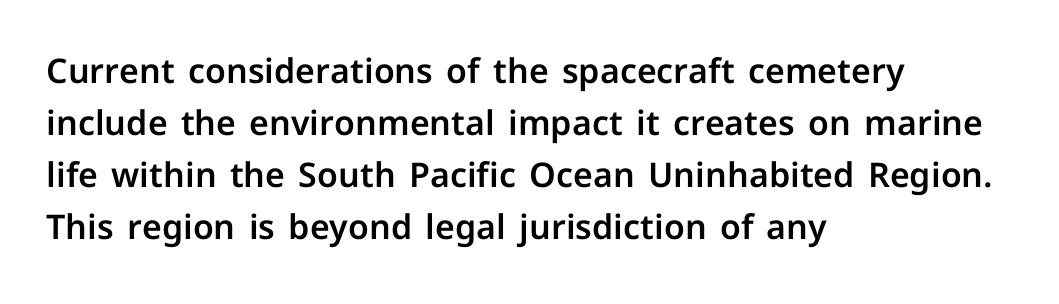
{"serif": "no", "italic": "no", "width": "normal", "stroke_contrast": "low", "x_height": "medium", "monospaced": "no", "underline": "no", "align": "left", "line_spacing": "normal", "line_spacing_ratio": 1.53, "letter_spacing": "normal", "letter_spacing_em": 0.0, "glyph_px": 34}
